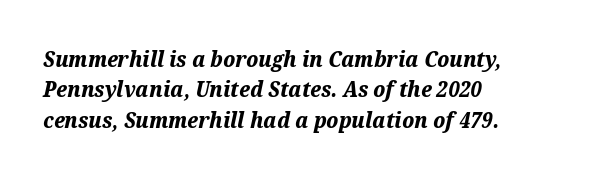
Q: Is the text bold? A: Yes.
Q: Is the text italic (slanted)? A: Yes, it leans right by about 12 degrees.
Q: Is the text underlined? A: No.
Q: How is the paragraph aligned? A: Left-aligned.
Q: Is the spacing between letters normal or unusually wide? A: Normal.
Q: Is the spacing between lines tight, normal or loose? A: Normal.
